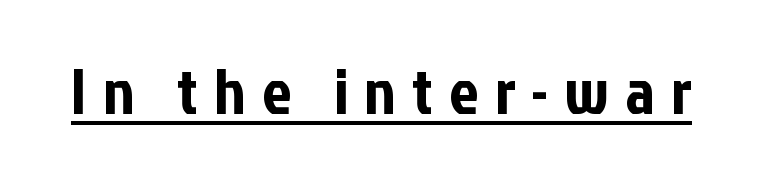
Q: Is the text italic (slanted)? A: No, it is upright.
Q: Is the typeface a serif or a sans-serif typeface? A: Sans-serif.
Q: Is the text underlined? A: Yes.
Q: Is the spacing between letters normal or unusually wide? A: Unusually wide.
Q: Width (condensed, normal, or wide)? A: Condensed.
Q: Stroke contrast? A: Low.
Q: x-height? A: Medium.
Q: Monospaced? A: No.
